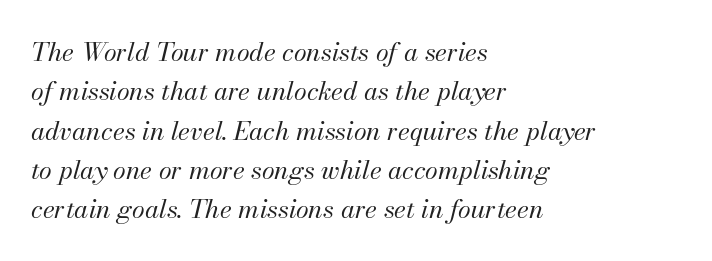
{"italic": "yes", "lean": "right", "slant_degrees": 13, "bold": "no", "underline": "no", "align": "left", "line_spacing": "normal", "line_spacing_ratio": 1.51, "letter_spacing": "normal", "letter_spacing_em": 0.0, "glyph_px": 26}
